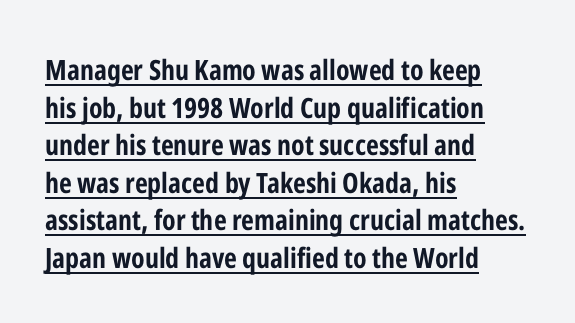
The image shows 28 px bold, condensed sans-serif type, upright; set left-aligned, normal line spacing (1.34x), normal letter spacing, underlined; low stroke contrast and a medium x-height.
